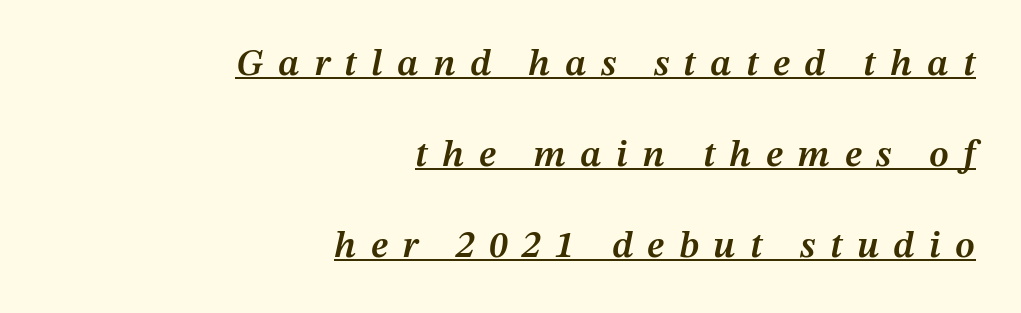
The image shows 38 px semibold type, italic (leaning right); set right-aligned, loose line spacing (2.39x), unusually wide letter spacing (+0.38 em), underlined; medium stroke contrast and a medium x-height.
